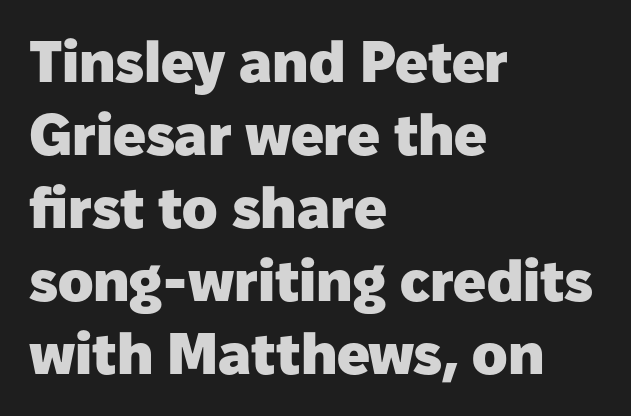
Quick note: underline off. You could not count columns in this text — the font is proportionally spaced. I'd describe the lettering as bold — thick and assertive. Serif or sans? Sans — the stroke terminals are bare.
